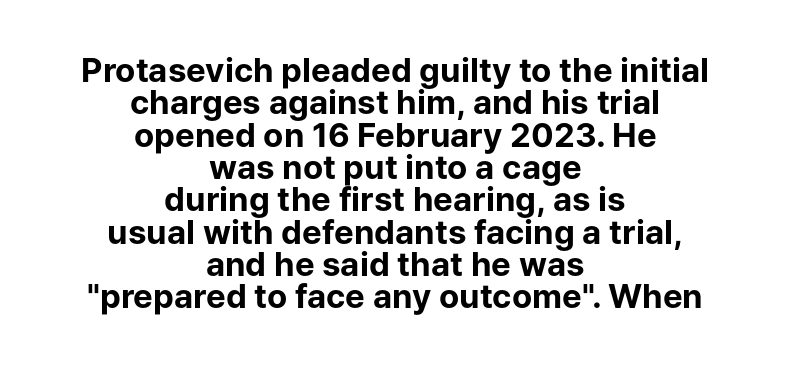
The image shows 33 px bold sans-serif type, upright; set centered, tight line spacing (0.98x), normal letter spacing, not underlined; low stroke contrast and a medium x-height.
